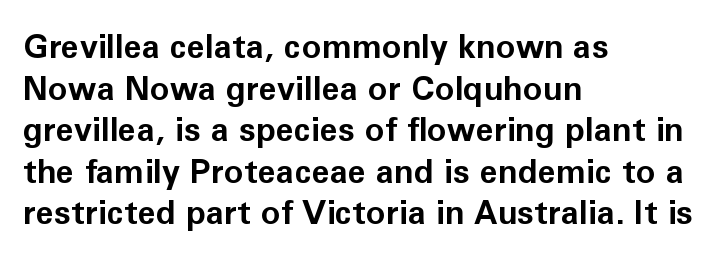
The image shows 33 px bold sans-serif type, upright; set left-aligned, normal line spacing (1.26x), normal letter spacing, not underlined; low stroke contrast and a medium x-height.
